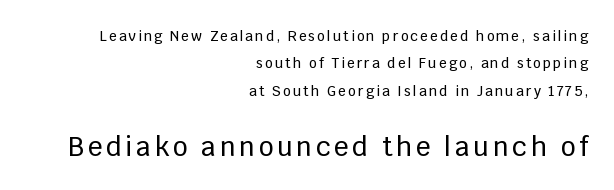
Q: Is the text italic (slanted)? A: No, it is upright.
Q: Is the text underlined? A: No.
Q: How is the paragraph aligned? A: Right-aligned.
Q: Is the spacing between lines tight, normal or loose? A: Loose.
Q: Which block of text is set in a larger size, the first (top) or the second (bottom)? A: The second (bottom) one.
